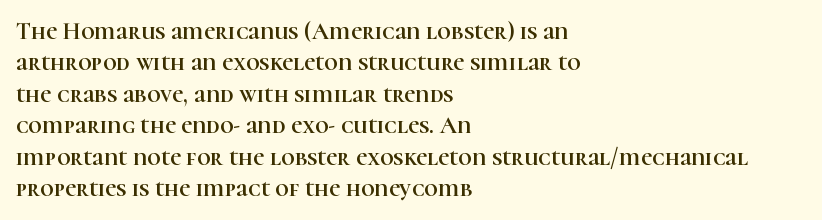
The image shows 24 px text type, upright; set left-aligned, normal line spacing (1.31x), normal letter spacing, not underlined.
